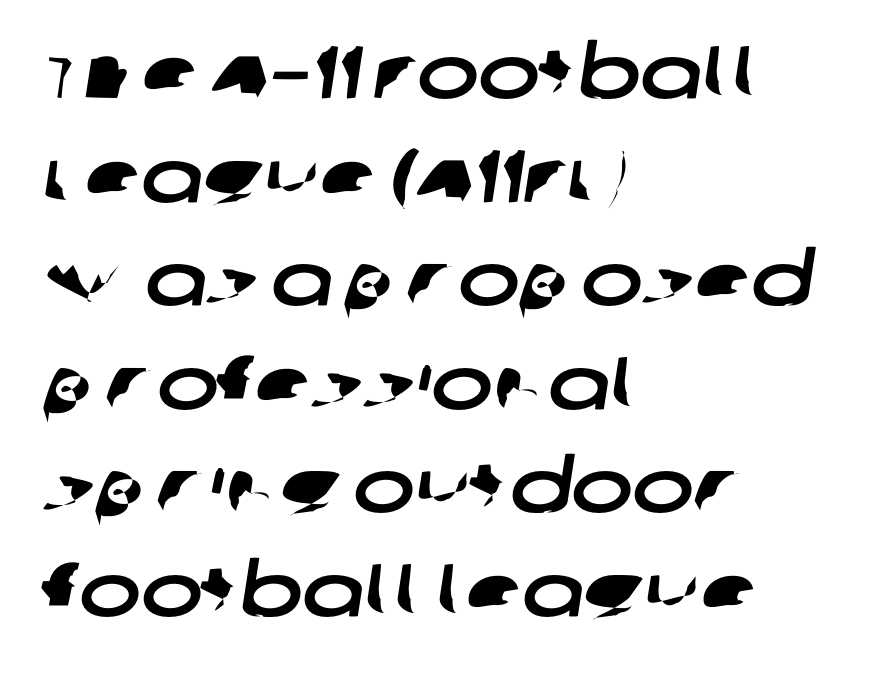
The image shows 74 px wide sans-serif type; set left-aligned, normal line spacing (1.4x), normal letter spacing, not underlined; low stroke contrast and a large x-height.
